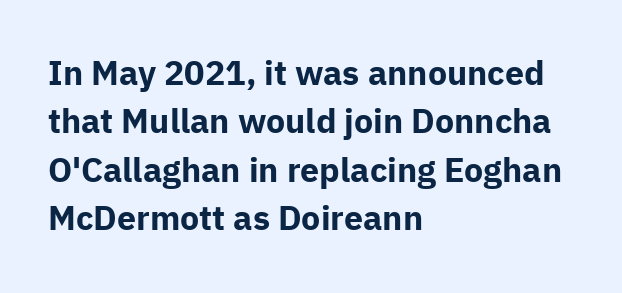
{"serif": "no", "italic": "no", "bold": "yes", "weight": "bold", "width": "normal", "stroke_contrast": "low", "x_height": "medium", "monospaced": "no", "underline": "no", "align": "left", "line_spacing": "normal", "line_spacing_ratio": 1.42, "letter_spacing": "normal", "letter_spacing_em": 0.0, "glyph_px": 34}
